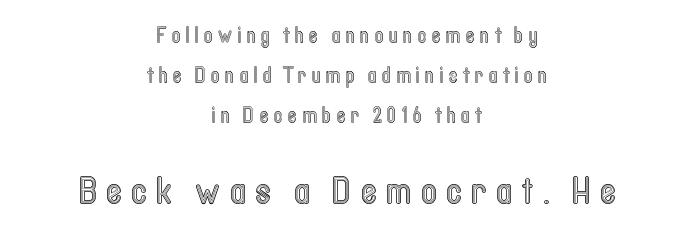
You get the small type first, then a jump to larger type. Note the varied advance widths — an 'i' is clearly narrower than an 'm'. Rule under the text: the space is simply empty. Compared with typical paragraphs, the rows here are farther apart. Tall strokes in this sample are plumb rather than angled.
